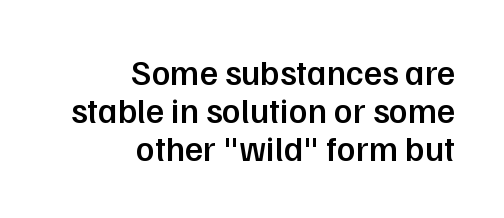
Q: Is the text bold? A: Semi-bold.
Q: Is the text italic (slanted)? A: No, it is upright.
Q: Is the typeface a serif or a sans-serif typeface? A: Sans-serif.
Q: Is the text underlined? A: No.
Q: How is the paragraph aligned? A: Right-aligned.
Q: Is the spacing between letters normal or unusually wide? A: Normal.
Q: Is the spacing between lines tight, normal or loose? A: Tight.
Q: Width (condensed, normal, or wide)? A: Normal.
Q: Stroke contrast? A: Low.
Q: x-height? A: Medium.
Q: Monospaced? A: No.
